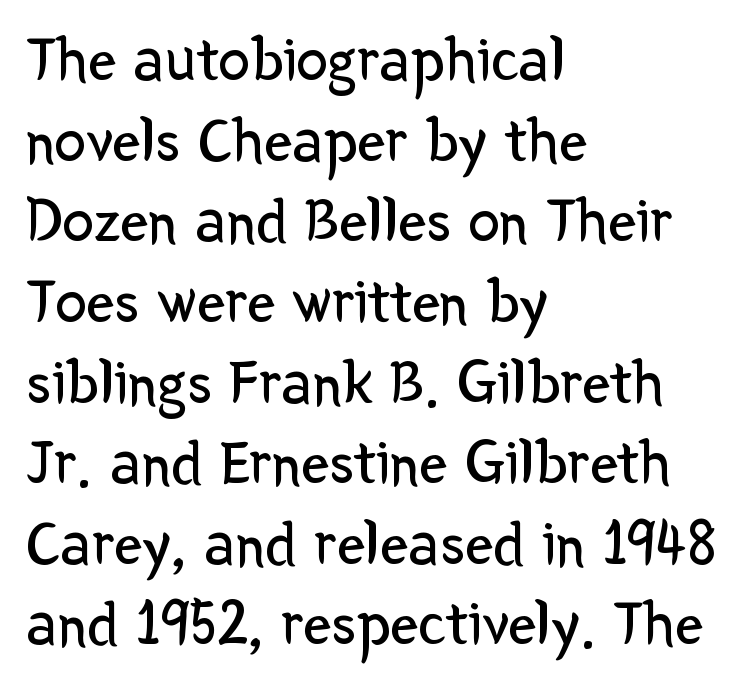
The image shows 63 px regular-weight sans-serif type, upright; set left-aligned, normal line spacing (1.28x), normal letter spacing, not underlined; low stroke contrast and a medium x-height.
